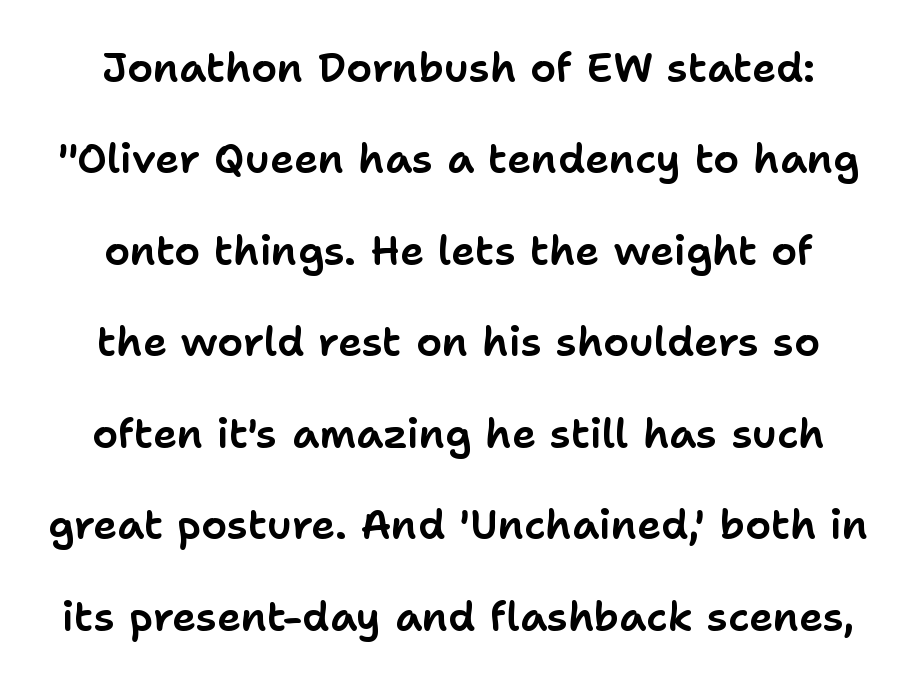
The image shows 41 px sans-serif type, upright; set loose line spacing (2.23x), normal letter spacing, not underlined; low stroke contrast and a medium x-height.
